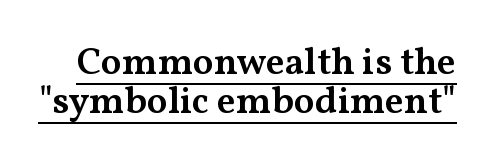
Q: Is the text bold? A: Semi-bold.
Q: Is the text italic (slanted)? A: No, it is upright.
Q: Is the typeface a serif or a sans-serif typeface? A: Serif.
Q: Is the text underlined? A: Yes.
Q: Is the spacing between letters normal or unusually wide? A: Normal.
Q: Is the spacing between lines tight, normal or loose? A: Tight.
Q: Width (condensed, normal, or wide)? A: Wide.
Q: Stroke contrast? A: Medium.
Q: x-height? A: Medium.
Q: Monospaced? A: No.
